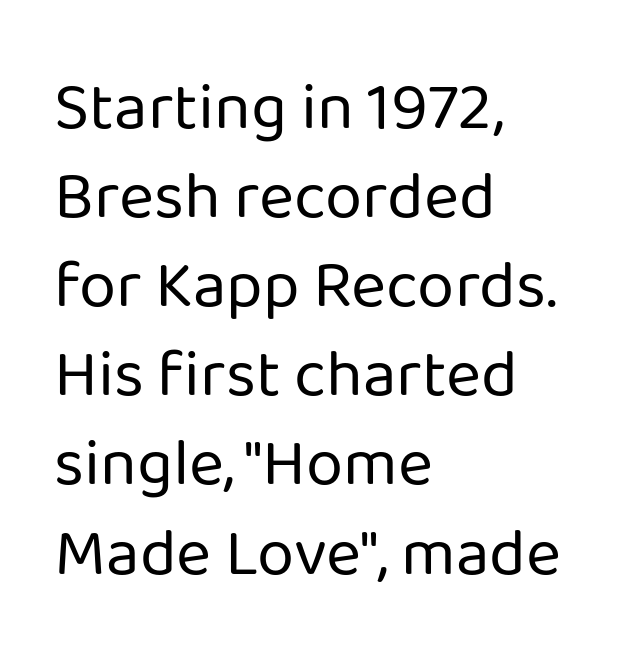
Q: Is the text bold? A: No.
Q: Is the text italic (slanted)? A: No, it is upright.
Q: Is the typeface a serif or a sans-serif typeface? A: Sans-serif.
Q: Is the text underlined? A: No.
Q: How is the paragraph aligned? A: Left-aligned.
Q: Is the spacing between letters normal or unusually wide? A: Normal.
Q: Is the spacing between lines tight, normal or loose? A: Normal.
Q: Width (condensed, normal, or wide)? A: Normal.
Q: Stroke contrast? A: Low.
Q: x-height? A: Medium.
Q: Monospaced? A: No.
